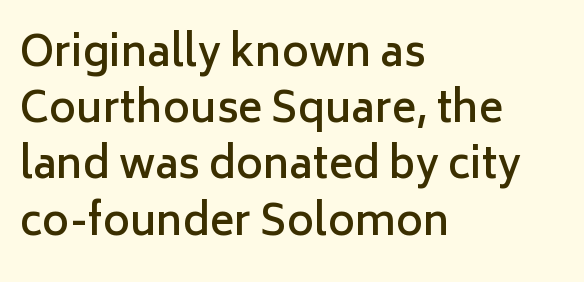
Q: Is the text bold? A: Semi-bold.
Q: Is the text italic (slanted)? A: No, it is upright.
Q: Is the typeface a serif or a sans-serif typeface? A: Sans-serif.
Q: Is the text underlined? A: No.
Q: How is the paragraph aligned? A: Left-aligned.
Q: Is the spacing between letters normal or unusually wide? A: Normal.
Q: Is the spacing between lines tight, normal or loose? A: Normal.
Q: Width (condensed, normal, or wide)? A: Normal.
Q: Stroke contrast? A: Low.
Q: x-height? A: Medium.
Q: Monospaced? A: No.
